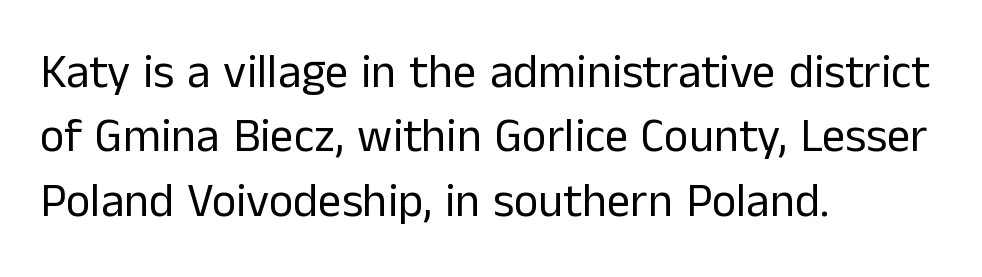
The lines are quadded left. Varying glyph widths throughout — classic text-font behaviour. Only glyphs here, with clear space below each row. Nope, not italic — everything's standing straight. Summary of vertical rhythm: regular, with standard interline spacing.
